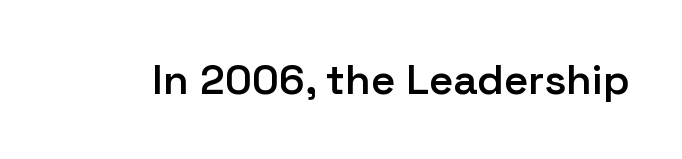
The typesetting leans somewhat heavy: a semibold. How are the letters spaced? Ordinarily, with no added tracking. These lines are rendered in a variable-pitch font. The gap between lines stays unmarked. Does the type have serifs? No, each stem ends abruptly.
